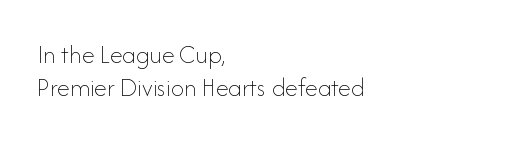
The image shows 26 px text type, upright; set left-aligned, normal line spacing (1.27x), normal letter spacing, not underlined.
